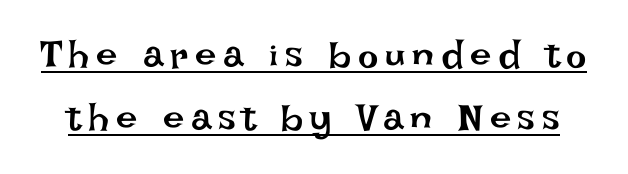
{"italic": "no", "bold": "no", "weight": "regular", "width": "normal", "stroke_contrast": "low", "x_height": "large", "monospaced": "no", "underline": "yes", "line_spacing": "normal", "line_spacing_ratio": 1.66, "glyph_px": 38}
